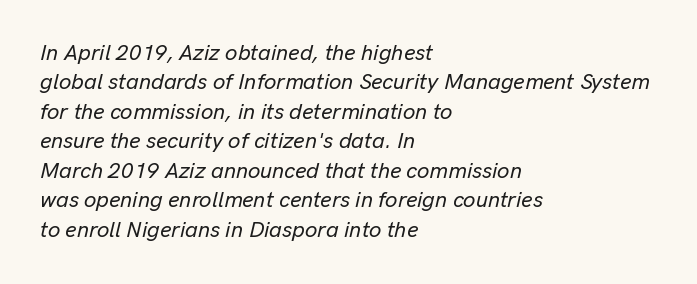
Q: Is the text italic (slanted)? A: Yes, it leans right by about 13 degrees.
Q: Is the text underlined? A: No.
Q: How is the paragraph aligned? A: Left-aligned.
Q: Is the spacing between letters normal or unusually wide? A: Normal.
Q: Is the spacing between lines tight, normal or loose? A: Normal.
